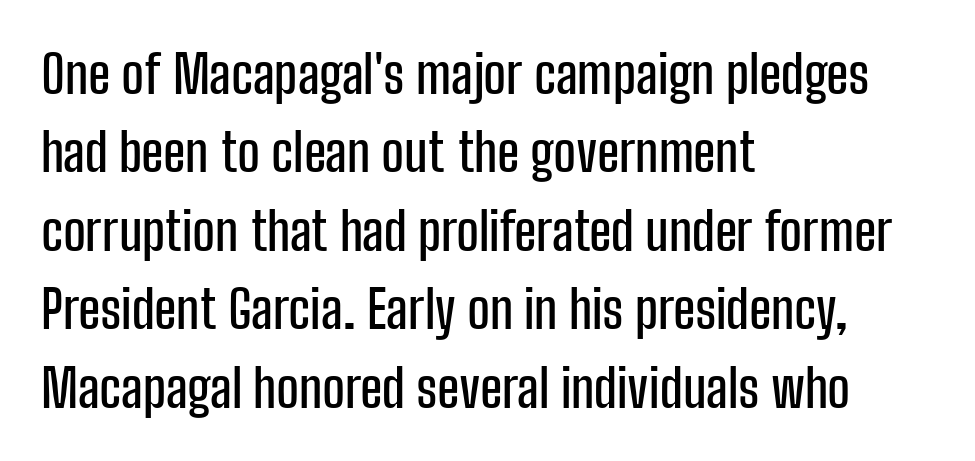
The image shows 53 px condensed sans-serif type, upright; set left-aligned, normal line spacing (1.48x), normal letter spacing, not underlined; low stroke contrast and a medium x-height.
